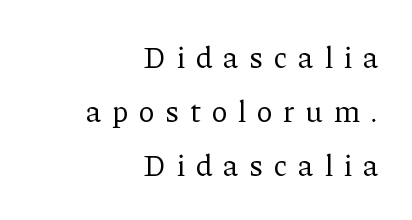
The image shows 30 px regular-weight serif type, upright; set right-aligned, line spacing 1.8x, unusually wide letter spacing (+0.37 em), not underlined; low stroke contrast and a medium x-height.
